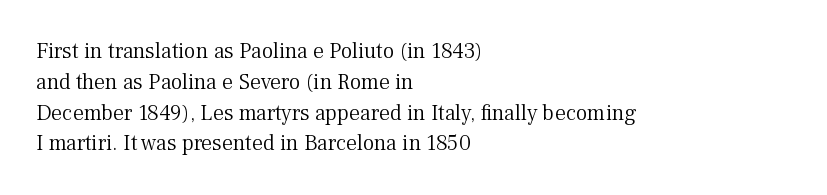
Summary of vertical rhythm: regular, with standard interline spacing. Short note: letters normally spaced. The font's upright variant was chosen for this text. Casual observation: everything's shoved over to the left.
